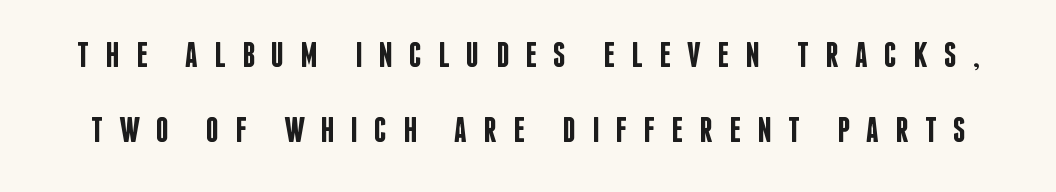
{"serif": "no", "italic": "no", "bold": "semi", "weight": "semibold", "width": "condensed", "stroke_contrast": "low", "x_height": "large", "monospaced": "no", "underline": "no", "line_spacing": "loose", "line_spacing_ratio": 2.09, "letter_spacing": "wide", "letter_spacing_em": 0.45, "glyph_px": 36}
